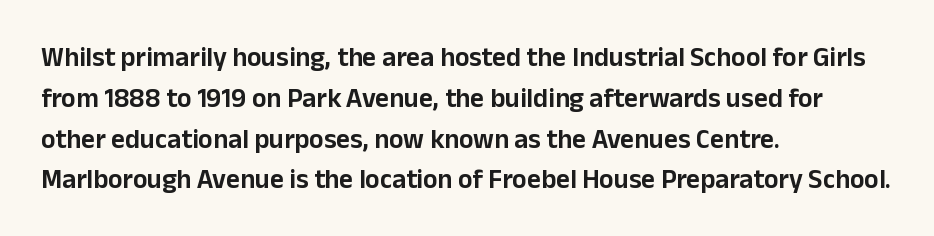
{"italic": "no", "underline": "no", "align": "left", "line_spacing": "normal", "line_spacing_ratio": 1.51, "letter_spacing": "normal", "letter_spacing_em": 0.0, "glyph_px": 27}
